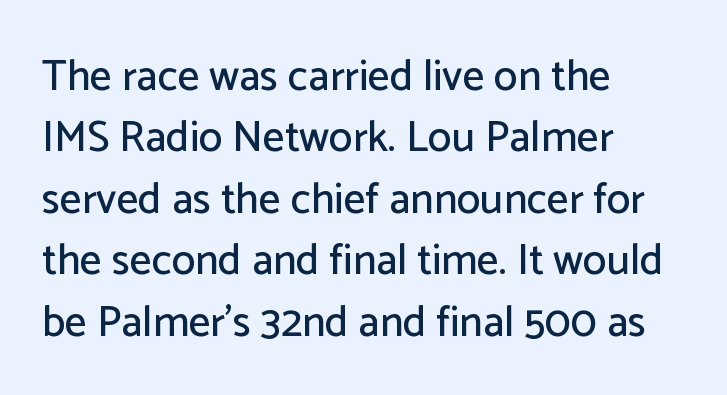
Spacing between characters is what you'd get straight out of the box. Looks like regular typesetting: each glyph gets only the width it needs. Notice how descenders clear the ascenders below comfortably — that's standard leading. Is the block centered? No — it sits flush against the left margin.
